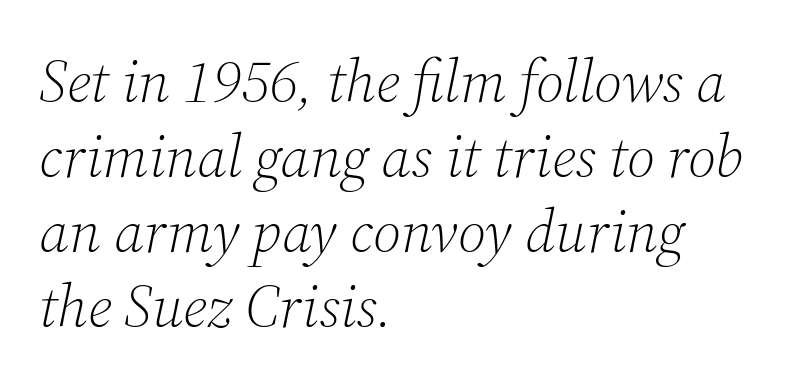
The image shows 60 px light serif type, italic (leaning right); set left-aligned, normal line spacing (1.25x), normal letter spacing, not underlined; medium stroke contrast and a medium x-height.
